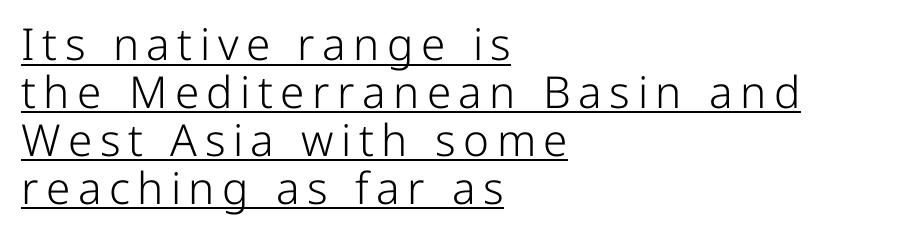
Q: Is the text bold? A: No.
Q: Is the text italic (slanted)? A: No, it is upright.
Q: Is the typeface a serif or a sans-serif typeface? A: Sans-serif.
Q: Is the text underlined? A: Yes.
Q: How is the paragraph aligned? A: Left-aligned.
Q: Is the spacing between lines tight, normal or loose? A: Tight.
Q: Width (condensed, normal, or wide)? A: Normal.
Q: Stroke contrast? A: Low.
Q: x-height? A: Medium.
Q: Monospaced? A: No.
